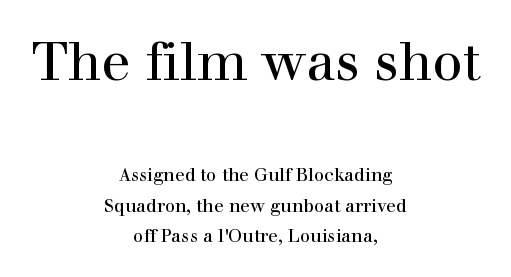
Lines of text with bare space underneath. This sample uses a serif face. Honestly, the letter spacing is just normal — you wouldn't notice it. Vertical strokes here are truly vertical. In this sample the first text group is rendered at the bigger scale. Here the designer chose a conventional face with non-uniform glyph widths.
